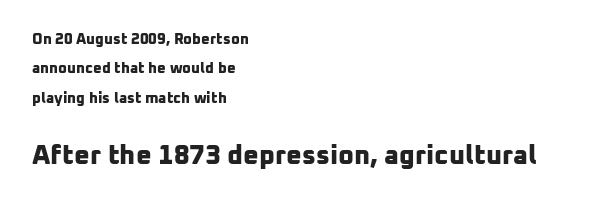
The image shows 27 px bold type; set left-aligned, loose line spacing (1.96x), normal letter spacing, not underlined; the second (bottom) block is 1.8x larger.
